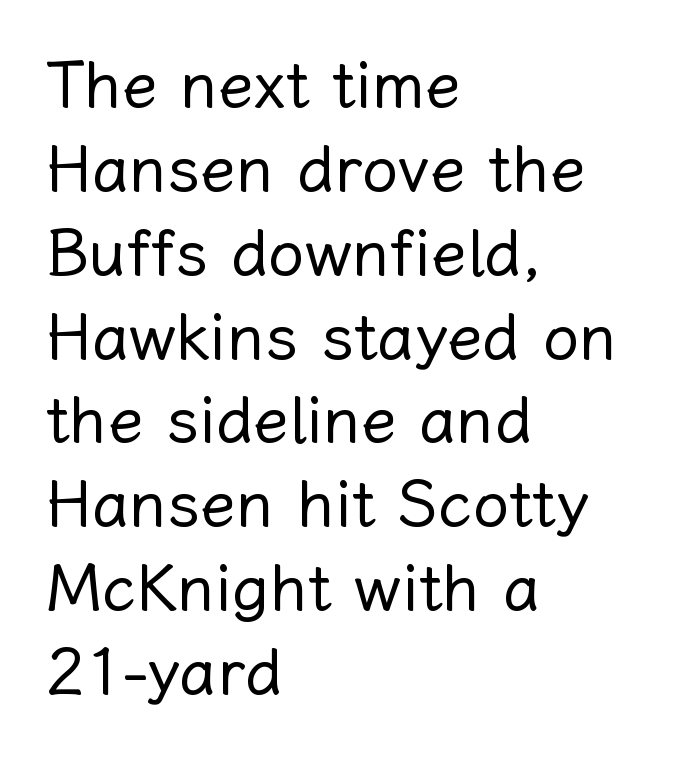
The image shows 65 px regular-weight type, upright; set left-aligned, normal line spacing (1.29x), normal letter spacing, not underlined; low stroke contrast and a medium x-height.
